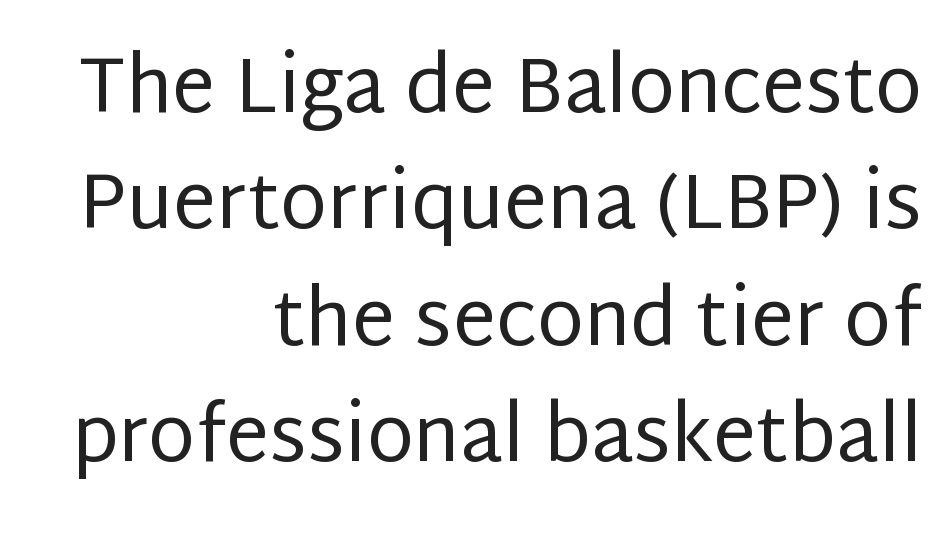
Q: Is the text bold? A: No.
Q: Is the text italic (slanted)? A: No, it is upright.
Q: Is the typeface a serif or a sans-serif typeface? A: Sans-serif.
Q: Is the text underlined? A: No.
Q: How is the paragraph aligned? A: Right-aligned.
Q: Is the spacing between letters normal or unusually wide? A: Normal.
Q: Is the spacing between lines tight, normal or loose? A: Normal.
Q: Width (condensed, normal, or wide)? A: Normal.
Q: Stroke contrast? A: Low.
Q: x-height? A: Large.
Q: Monospaced? A: No.
